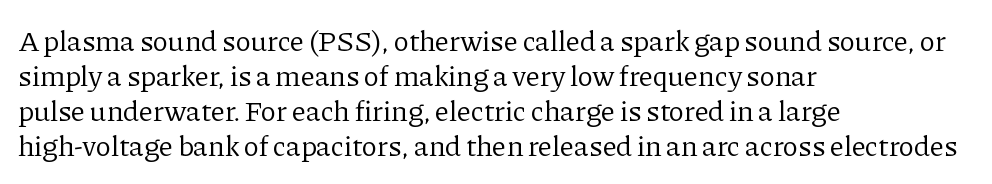
The image shows 29 px regular-weight serif type, upright; set left-aligned, line spacing 1.21x, normal letter spacing, not underlined; low stroke contrast and a medium x-height.
